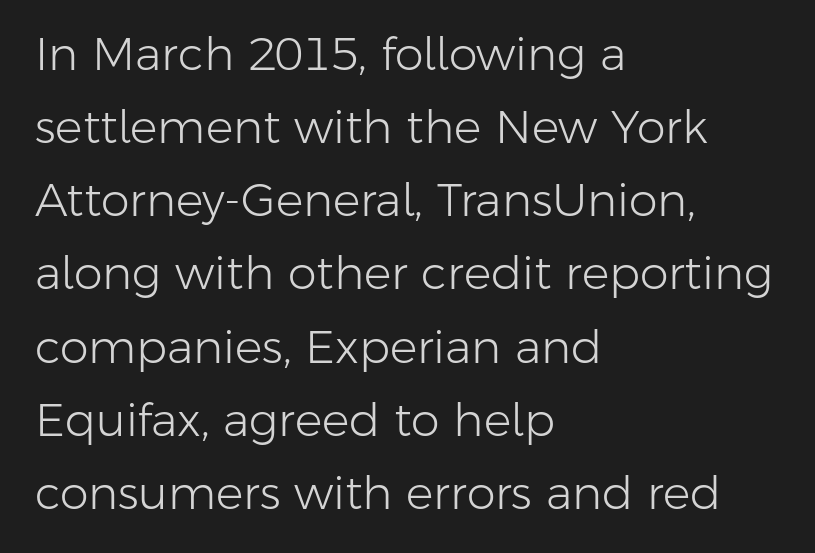
Q: Is the text bold? A: No.
Q: Is the text italic (slanted)? A: No, it is upright.
Q: Is the typeface a serif or a sans-serif typeface? A: Sans-serif.
Q: Is the text underlined? A: No.
Q: How is the paragraph aligned? A: Left-aligned.
Q: Is the spacing between letters normal or unusually wide? A: Normal.
Q: Is the spacing between lines tight, normal or loose? A: Normal.
Q: Width (condensed, normal, or wide)? A: Normal.
Q: Stroke contrast? A: Low.
Q: x-height? A: Medium.
Q: Monospaced? A: No.
